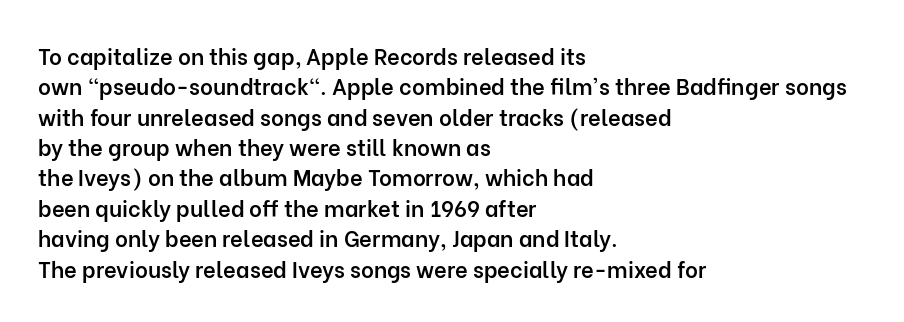
The image shows 22 px text type, upright; set left-aligned, normal line spacing (1.38x), normal letter spacing, not underlined.
